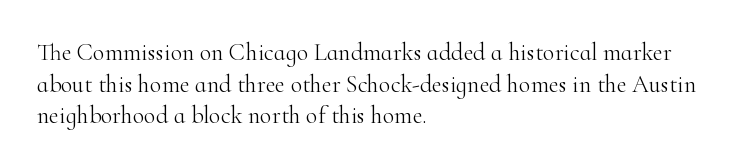
Q: Is the text bold? A: No.
Q: Is the text italic (slanted)? A: No, it is upright.
Q: Is the text underlined? A: No.
Q: How is the paragraph aligned? A: Left-aligned.
Q: Is the spacing between letters normal or unusually wide? A: Normal.
Q: Is the spacing between lines tight, normal or loose? A: Normal.
